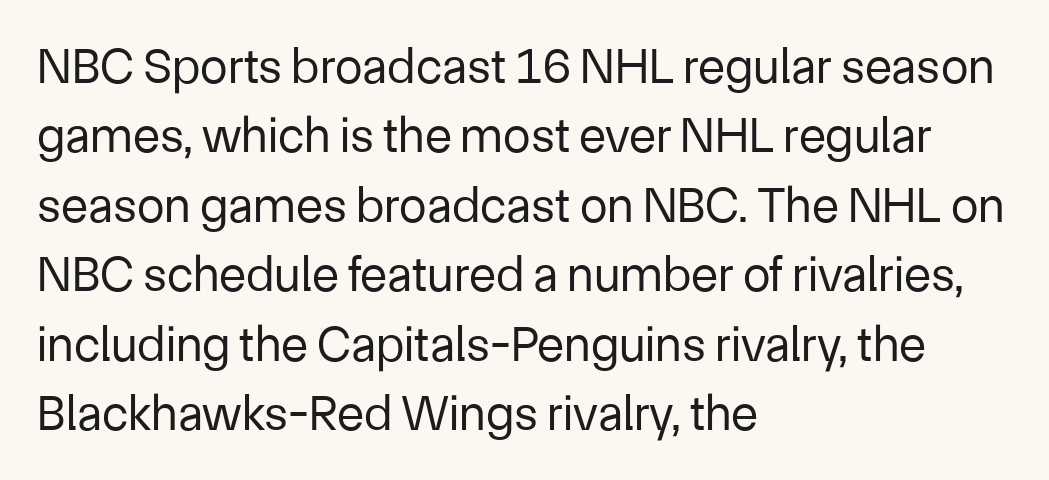
{"serif": "no", "italic": "no", "bold": "no", "weight": "regular", "width": "normal", "stroke_contrast": "low", "x_height": "medium", "monospaced": "no", "underline": "no", "align": "left", "line_spacing": "normal", "line_spacing_ratio": 1.39, "letter_spacing": "normal", "letter_spacing_em": 0.0, "glyph_px": 50}
